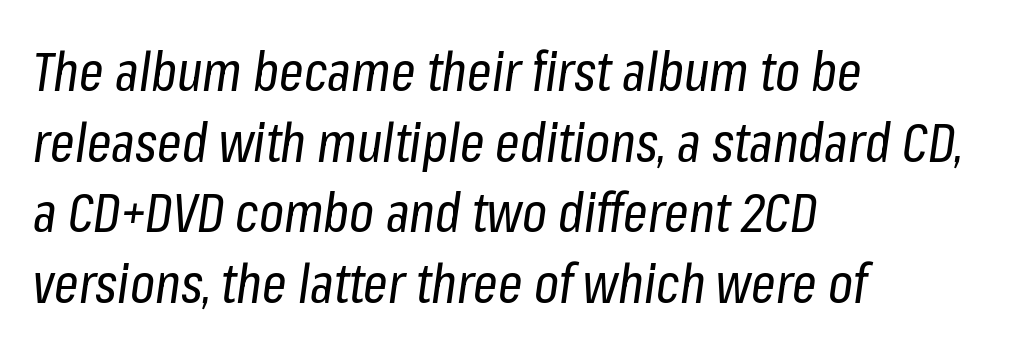
Stroke thickness stays within the range of a standard reading face or lighter. Short note: letters normally spaced. These lines were composed using italics. Each letter keeps its own natural width here, so spacing adapts to shape. What's the leading like? Ordinary, nothing unusual.
